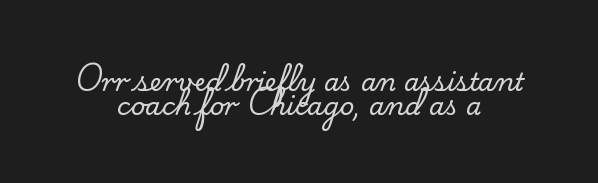
{"underline": "no", "align": "center", "line_spacing": "tight", "line_spacing_ratio": 0.97, "letter_spacing": "normal", "letter_spacing_em": 0.0, "glyph_px": 25}
